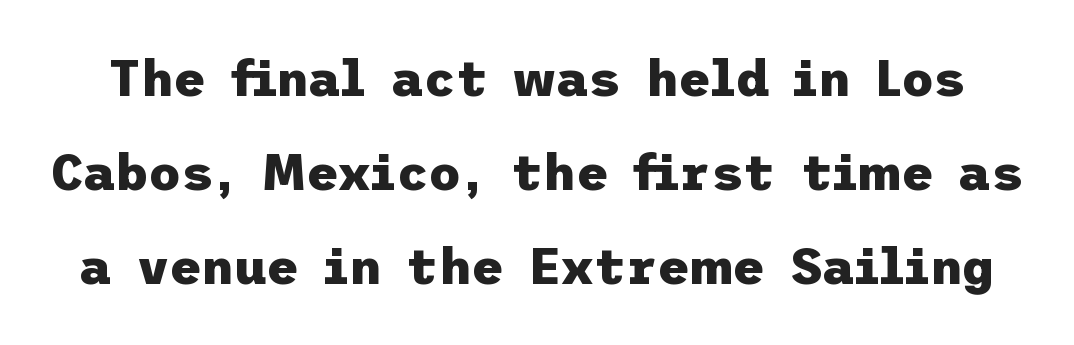
{"serif": "no", "italic": "no", "bold": "yes", "weight": "heavy", "width": "normal", "stroke_contrast": "low", "x_height": "medium", "underline": "no", "line_spacing_ratio": 1.88, "letter_spacing": "normal", "letter_spacing_em": 0.0, "glyph_px": 50}
